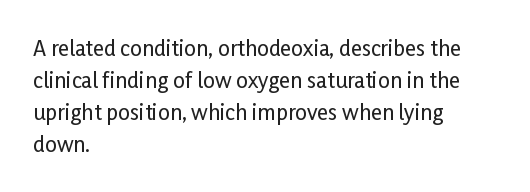
The image shows 21 px text type, upright; set left-aligned, normal line spacing (1.53x), normal letter spacing, not underlined.
